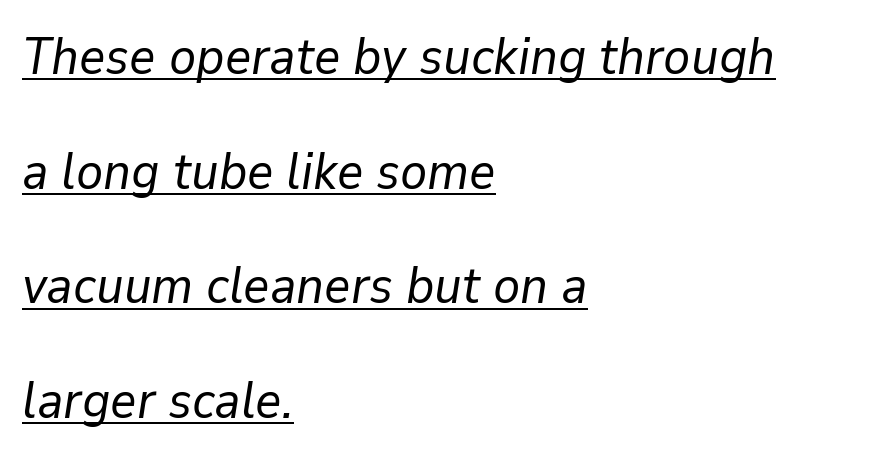
{"italic": "yes", "lean": "right", "slant_degrees": 9, "bold": "no", "weight": "regular", "width": "normal", "stroke_contrast": "low", "x_height": "medium", "monospaced": "no", "underline": "yes", "align": "left", "line_spacing": "loose", "line_spacing_ratio": 2.25, "letter_spacing": "normal", "letter_spacing_em": 0.0, "glyph_px": 51}
